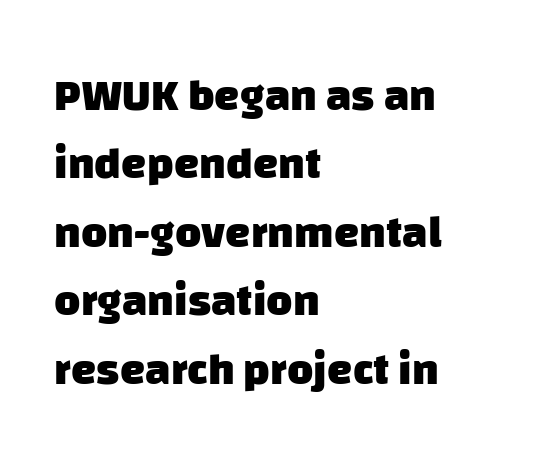
Grotesque or geometric, the face here clearly has no serifs. Underline: absent. Weight check: bold — yes, fully. This rendering uses left alignment, leaving the right contour irregular. Note the varied advance widths — an 'i' is clearly narrower than an 'm'. These lines sit exactly where default settings would place them.
